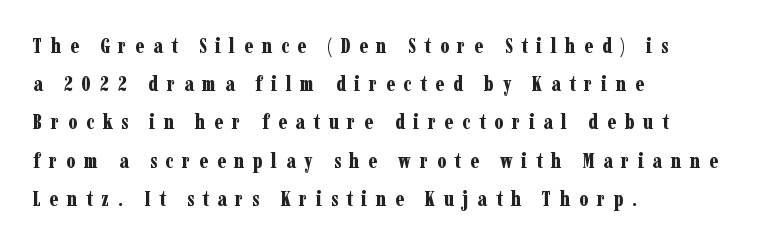
If you drew a line through each stem, it would be perfectly vertical. Visually the block forms a straight wall on the left and a jagged coastline on the right. This rendering widens character spacing well past its baseline value. The rendering uses a bold face; every stroke is thick and dark. The words here are not underlined.
